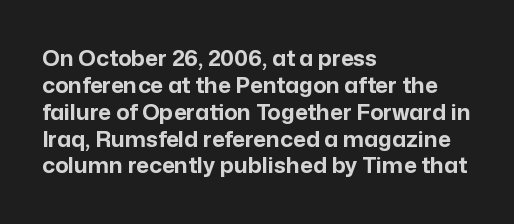
A typesetter would mark this as roman, not italic. What stands out about the letter spacing? Nothing — it is the standard amount. The baseline area is clear. Caption: bold face, heavy strokes.
